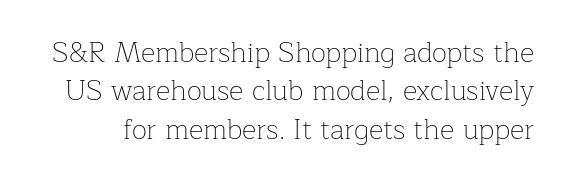
Q: Is the text bold? A: No.
Q: Is the text italic (slanted)? A: No, it is upright.
Q: Is the typeface a serif or a sans-serif typeface? A: Serif.
Q: Is the text underlined? A: No.
Q: Is the spacing between letters normal or unusually wide? A: Normal.
Q: Is the spacing between lines tight, normal or loose? A: Normal.
Q: Width (condensed, normal, or wide)? A: Normal.
Q: Stroke contrast? A: Low.
Q: x-height? A: Medium.
Q: Monospaced? A: No.
